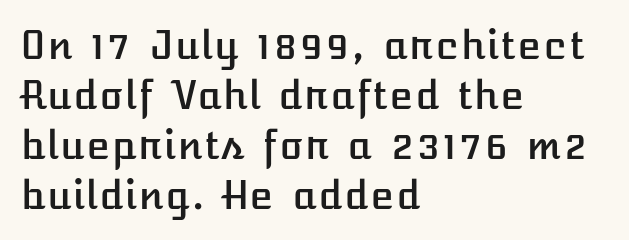
Q: Is the text italic (slanted)? A: No, it is upright.
Q: Is the text underlined? A: No.
Q: How is the paragraph aligned? A: Left-aligned.
Q: Is the spacing between letters normal or unusually wide? A: Normal.
Q: Is the spacing between lines tight, normal or loose? A: Normal.
Q: Width (condensed, normal, or wide)? A: Normal.
Q: Stroke contrast? A: Low.
Q: x-height? A: Medium.
